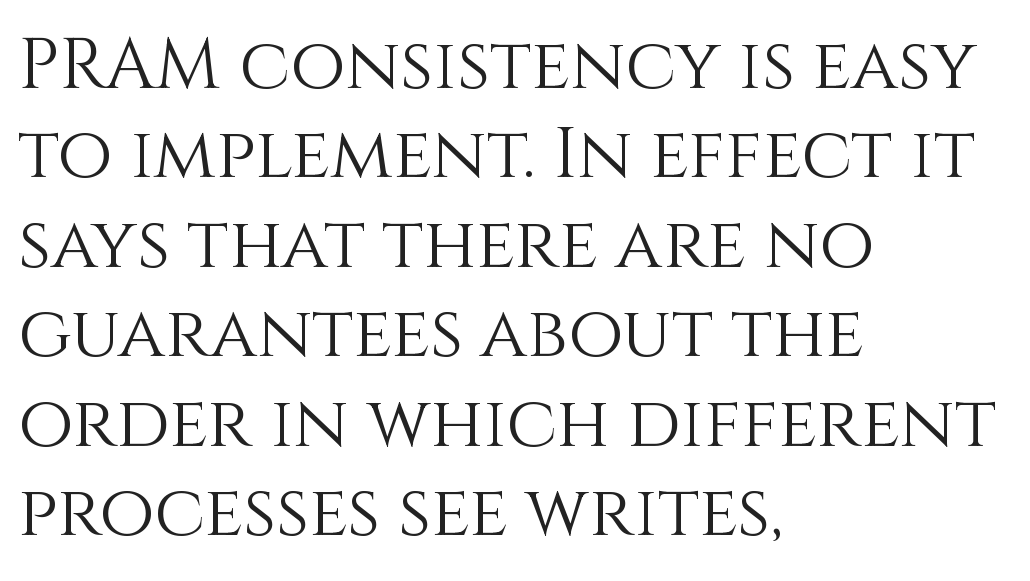
The image shows 71 px light type, upright; set left-aligned, normal line spacing (1.26x), normal letter spacing, not underlined; medium stroke contrast and a large x-height.
